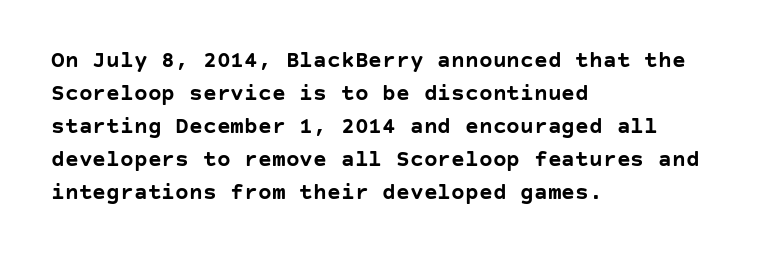
The image shows 23 px bold type, upright; set left-aligned, normal line spacing (1.43x), normal letter spacing, not underlined.
